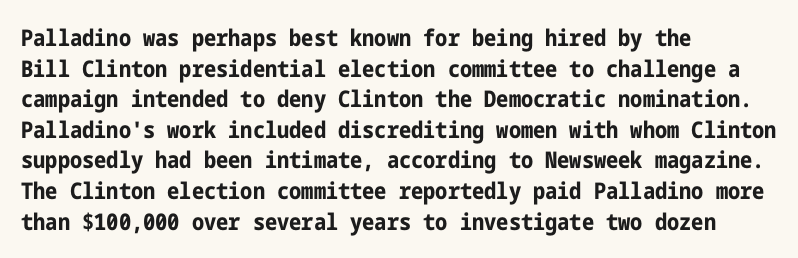
The image shows 23 px bold type, upright; set left-aligned, normal line spacing (1.33x), normal letter spacing, not underlined.
